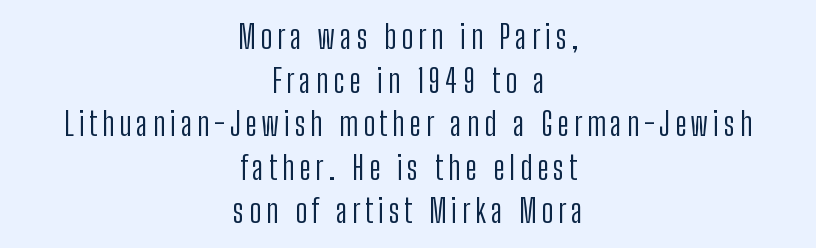
The rag falls on both sides of this text block equally. The weight tops out at a normal text grade. Note the varied advance widths — an 'i' is clearly narrower than an 'm'. Beneath every word, the page is bare. The designer left line spacing at the default.
